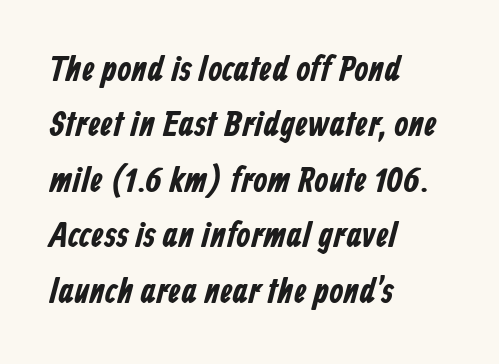
Q: Is the typeface a serif or a sans-serif typeface? A: Sans-serif.
Q: Is the text underlined? A: No.
Q: How is the paragraph aligned? A: Left-aligned.
Q: Is the spacing between letters normal or unusually wide? A: Normal.
Q: Is the spacing between lines tight, normal or loose? A: Normal.
Q: Width (condensed, normal, or wide)? A: Condensed.
Q: Stroke contrast? A: Low.
Q: x-height? A: Medium.
Q: Monospaced? A: No.
